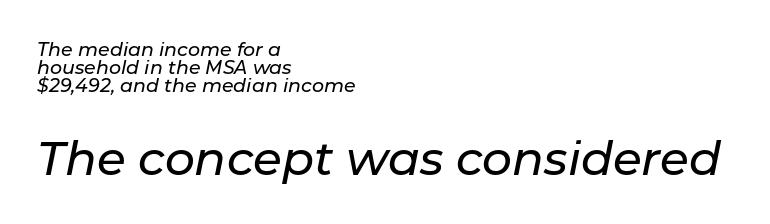
{"italic": "yes", "lean": "right", "slant_degrees": 11, "width": "normal", "stroke_contrast": "low", "x_height": "medium", "monospaced": "no", "underline": "no", "align": "left", "line_spacing": "tight", "line_spacing_ratio": 0.95, "letter_spacing": "normal", "letter_spacing_em": 0.0, "larger_block": "second", "size_ratio": 2.47, "glyph_px": 47}
